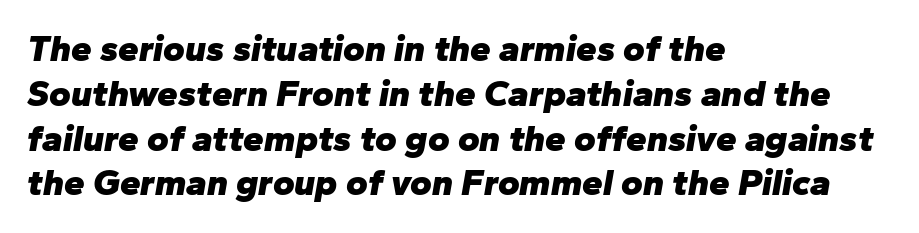
The image shows 37 px heavy type, italic (leaning right); set left-aligned, line spacing 1.21x, normal letter spacing, not underlined; low stroke contrast and a medium x-height.
